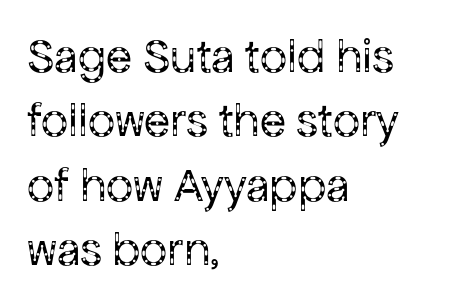
Q: Is the text bold? A: No.
Q: Is the text italic (slanted)? A: No, it is upright.
Q: Is the typeface a serif or a sans-serif typeface? A: Sans-serif.
Q: Is the text underlined? A: No.
Q: How is the paragraph aligned? A: Left-aligned.
Q: Is the spacing between letters normal or unusually wide? A: Normal.
Q: Is the spacing between lines tight, normal or loose? A: Normal.
Q: Width (condensed, normal, or wide)? A: Normal.
Q: Stroke contrast? A: Low.
Q: x-height? A: Medium.
Q: Monospaced? A: No.
